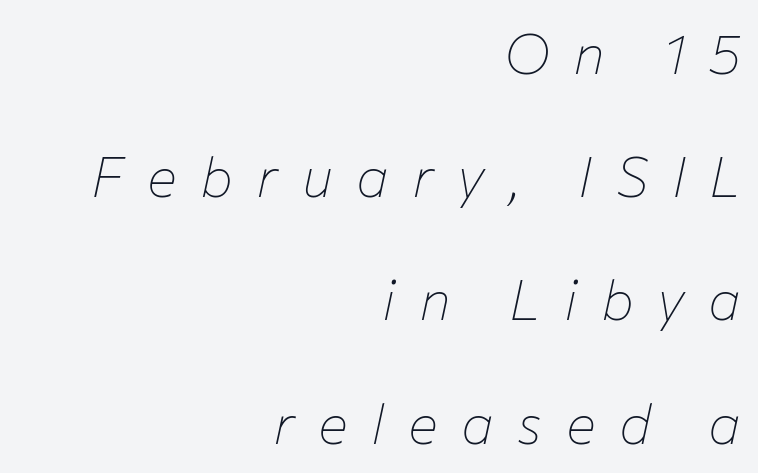
{"italic": "yes", "lean": "right", "slant_degrees": 12, "bold": "no", "weight": "thin", "width": "normal", "stroke_contrast": "low", "x_height": "medium", "monospaced": "no", "underline": "no", "align": "right", "line_spacing": "loose", "line_spacing_ratio": 2.2, "letter_spacing": "wide", "letter_spacing_em": 0.42, "glyph_px": 56}
